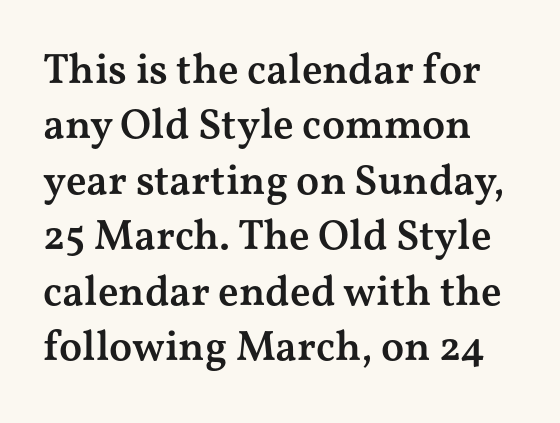
Q: Is the text bold? A: Semi-bold.
Q: Is the text italic (slanted)? A: No, it is upright.
Q: Is the typeface a serif or a sans-serif typeface? A: Serif.
Q: Is the text underlined? A: No.
Q: Is the spacing between letters normal or unusually wide? A: Normal.
Q: Is the spacing between lines tight, normal or loose? A: Normal.
Q: Width (condensed, normal, or wide)? A: Wide.
Q: Stroke contrast? A: Medium.
Q: x-height? A: Medium.
Q: Monospaced? A: No.
